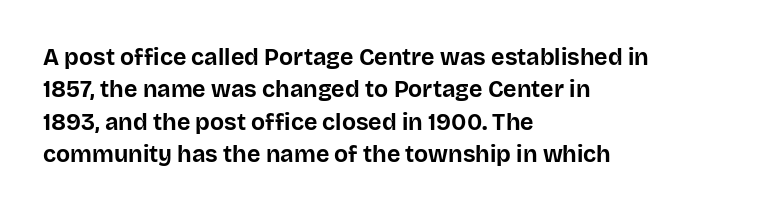
The image shows 23 px bold type, upright; set left-aligned, normal line spacing (1.41x), normal letter spacing, not underlined.
